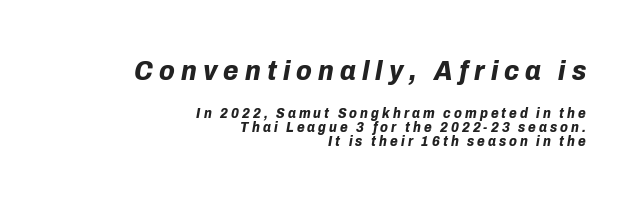
Notice how thick the strokes are: this is what a full bold looks like. Character widths vary here, with narrow letters taking less room than wide ones. Italic: yes, the glyphs are oblique. The tracking reads as deliberately expanded to a designer's eye. Visually the block forms a straight wall on the right and a jagged coastline on the left.
